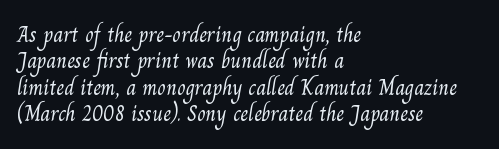
Q: Is the text bold? A: No.
Q: Is the text underlined? A: No.
Q: How is the paragraph aligned? A: Left-aligned.
Q: Is the spacing between letters normal or unusually wide? A: Normal.
